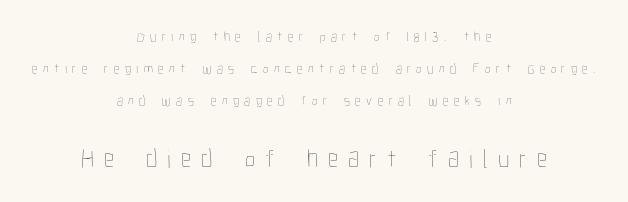
The image shows 26 px text type, upright; set centered, loose line spacing (2.29x), unusually wide letter spacing (+0.39 em), not underlined; the second (bottom) block is 1.86x larger.
